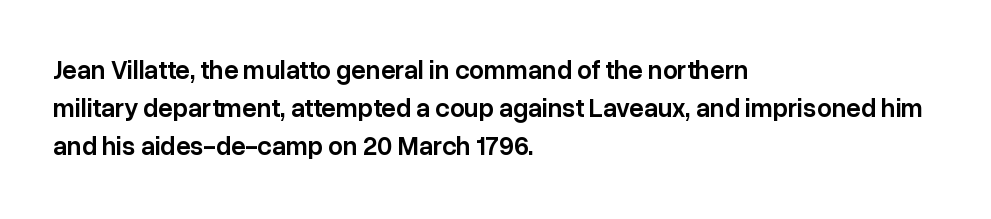
{"italic": "no", "bold": "semi", "underline": "no", "align": "left", "line_spacing": "normal", "line_spacing_ratio": 1.47, "letter_spacing": "normal", "letter_spacing_em": 0.0, "glyph_px": 26}
